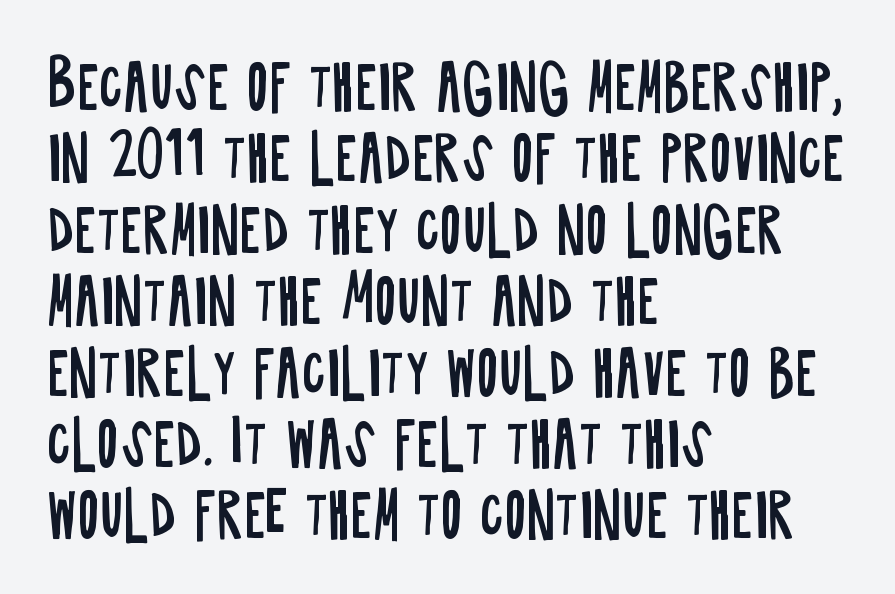
Q: Is the text bold? A: No.
Q: Is the text italic (slanted)? A: No, it is upright.
Q: Is the typeface a serif or a sans-serif typeface? A: Sans-serif.
Q: Is the text underlined? A: No.
Q: How is the paragraph aligned? A: Left-aligned.
Q: Is the spacing between letters normal or unusually wide? A: Normal.
Q: Width (condensed, normal, or wide)? A: Condensed.
Q: Stroke contrast? A: Low.
Q: x-height? A: Large.
Q: Monospaced? A: No.
